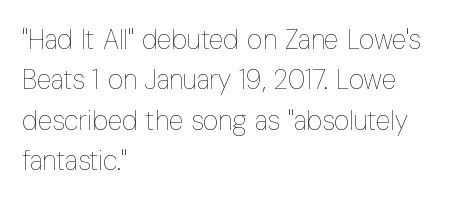
The passage shown stacks its lines at a standard gap. Students, note that the glyphs here touch the page at normal intervals. This reads as an unemphasized weight, regular at the heaviest. Typeset ragged right — the left edge is the straight one. No italicization has been applied; the sample stays upright.
